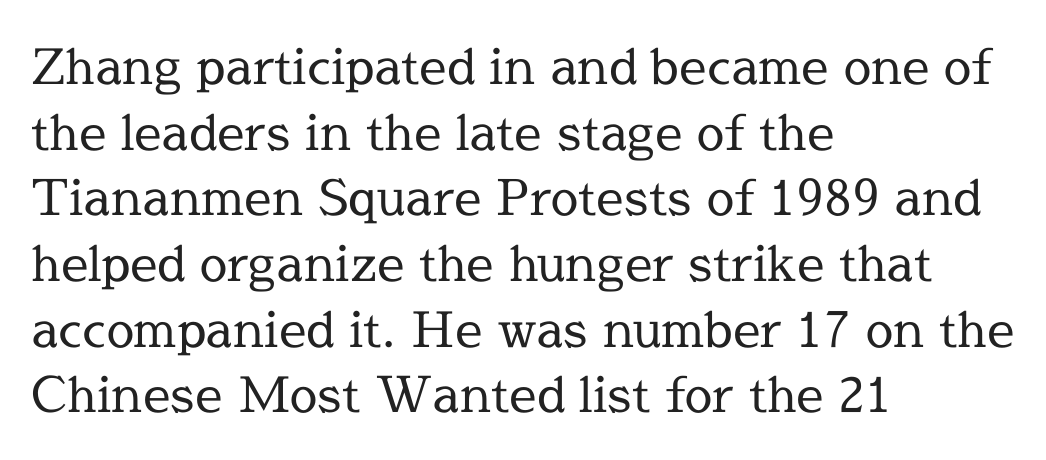
The image shows 49 px regular-weight serif type, upright; set left-aligned, normal line spacing (1.34x), normal letter spacing, not underlined; a medium x-height.
